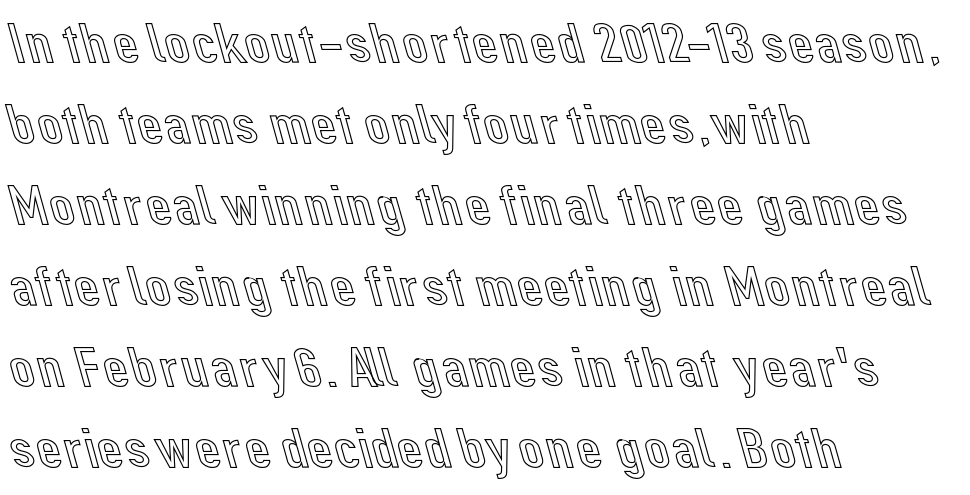
Honestly, the row spacing looks completely unremarkable. If you drew a ruler down the left edge, every line would touch it. The type is set solid horizontally, with unmodified tracking. This sample has the flowing, uneven cadence of proportional lettering. This rendering features lettering with no underline.
